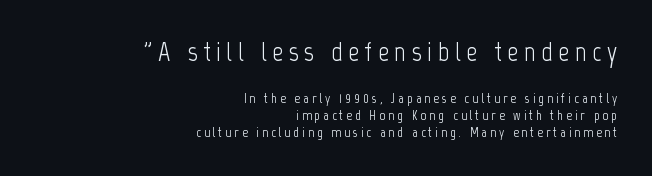
{"italic": "no", "bold": "no", "underline": "no", "align": "right", "line_spacing_ratio": 1.2, "letter_spacing": "wide", "letter_spacing_em": 0.21, "larger_block": "first", "size_ratio": 1.93, "glyph_px": 27}
